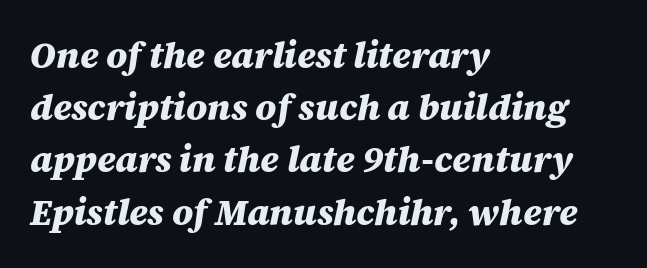
Character widths vary here, with narrow letters taking less room than wide ones. Type without underlining. Default kerning and tracking; the words read as compact shapes. The block of text has a typical density, with ordinary space between rows. If you drew a ruler down the left edge, every line would touch it. A typesetter would mark this as italic.
